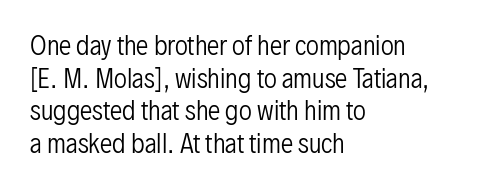
{"italic": "no", "bold": "no", "underline": "no", "align": "left", "line_spacing": "normal", "line_spacing_ratio": 1.31, "letter_spacing": "normal", "letter_spacing_em": 0.0, "glyph_px": 25}
